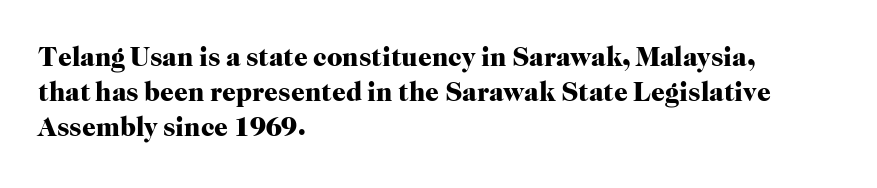
Q: Is the text bold? A: Yes.
Q: Is the text italic (slanted)? A: No, it is upright.
Q: Is the text underlined? A: No.
Q: How is the paragraph aligned? A: Left-aligned.
Q: Is the spacing between letters normal or unusually wide? A: Normal.
Q: Is the spacing between lines tight, normal or loose? A: Normal.
